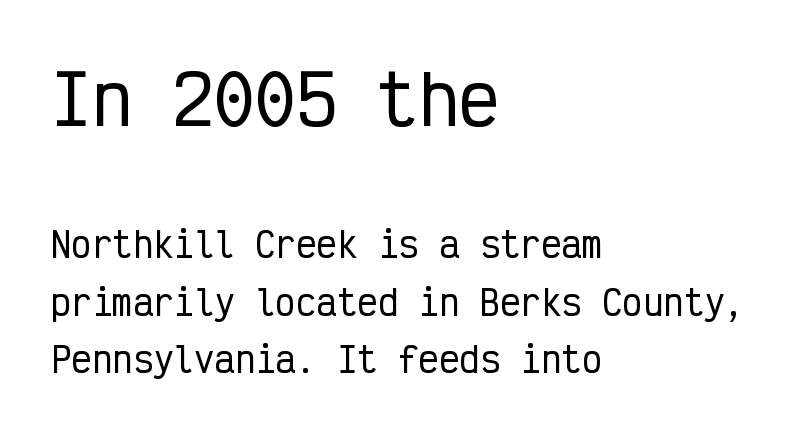
Q: Is the text italic (slanted)? A: No, it is upright.
Q: Is the typeface a serif or a sans-serif typeface? A: Sans-serif.
Q: Is the text underlined? A: No.
Q: How is the paragraph aligned? A: Left-aligned.
Q: Is the spacing between letters normal or unusually wide? A: Normal.
Q: Is the spacing between lines tight, normal or loose? A: Normal.
Q: Which block of text is set in a larger size, the first (top) or the second (bottom)? A: The first (top) one.
Q: Width (condensed, normal, or wide)? A: Condensed.
Q: Stroke contrast? A: Low.
Q: x-height? A: Medium.
Q: Monospaced? A: Yes.
